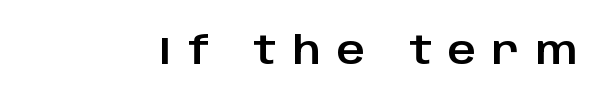
{"serif": "no", "italic": "no", "width": "normal", "stroke_contrast": "low", "x_height": "large", "monospaced": "no", "underline": "no", "letter_spacing": "wide", "letter_spacing_em": 0.41, "glyph_px": 39}
